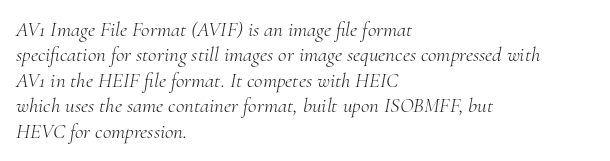
The text carries the slant typical of an italic or oblique font. A quiet, ordinary-to-light weight characterises the typeface. Left-aligned paragraph, ragged on the right. Letter spacing: default. Clear beneath every line of the passage.
